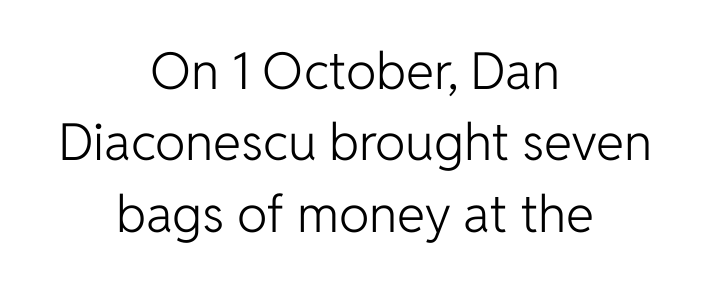
Q: Is the text bold? A: No.
Q: Is the text italic (slanted)? A: No, it is upright.
Q: Is the typeface a serif or a sans-serif typeface? A: Sans-serif.
Q: Is the text underlined? A: No.
Q: How is the paragraph aligned? A: Centered.
Q: Is the spacing between letters normal or unusually wide? A: Normal.
Q: Is the spacing between lines tight, normal or loose? A: Normal.
Q: Width (condensed, normal, or wide)? A: Normal.
Q: Stroke contrast? A: Low.
Q: x-height? A: Medium.
Q: Monospaced? A: No.
